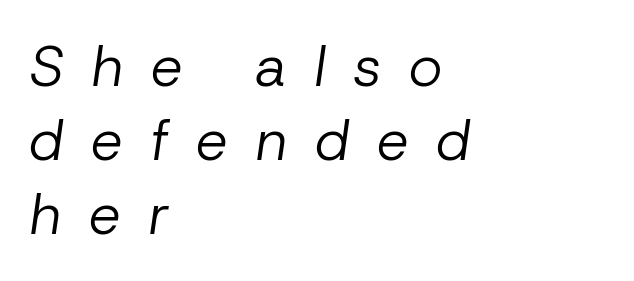
The rendering uses natural spacing where letterforms have individual widths. Has an underline been added? It has not. The typesetting does not lean heavy: it is not bold. The typography opts for an oblique posture over an upright one. The setting favours the left margin, as ordinary paragraphs usually do.
